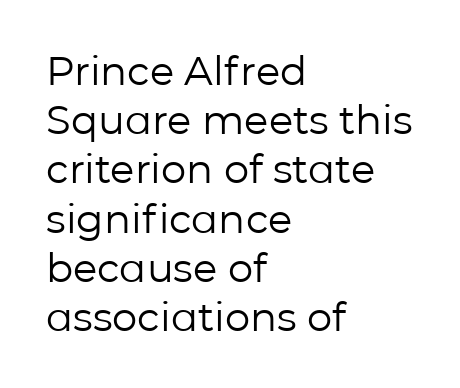
The image shows 40 px regular-weight sans-serif type, upright; set left-aligned, line spacing 1.23x, normal letter spacing, not underlined; low stroke contrast and a medium x-height.
